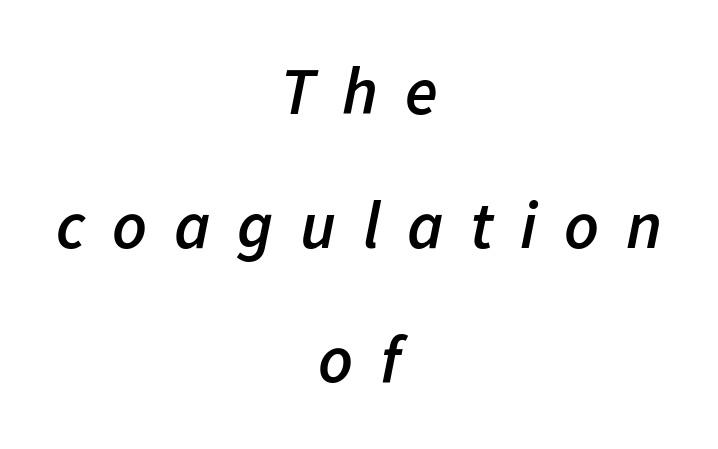
Characters follow at a spacing far wider than the type designer built in. The passage shown is typed in a proportional face where columns would drift. One-word summary of the alignment: center. If you drew a line through each stem, it would be angled. Baseline-to-baseline distance is far greater than the letter height.
